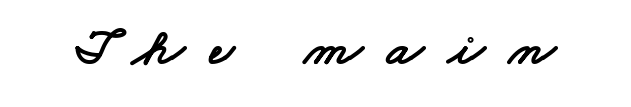
Q: Is the typeface a serif or a sans-serif typeface? A: Sans-serif.
Q: Is the text underlined? A: No.
Q: Is the spacing between letters normal or unusually wide? A: Unusually wide.
Q: Width (condensed, normal, or wide)? A: Wide.
Q: Stroke contrast? A: Low.
Q: x-height? A: Small.
Q: Monospaced? A: No.
